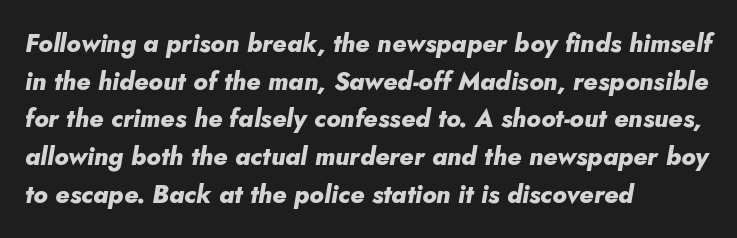
Caption: standard tracking, unaltered. These lines were composed using italics. Is there much room between lines? A standard amount, neither cramped nor airy. In CSS terms this would be text-align: left. Clear beneath every line of the passage.
